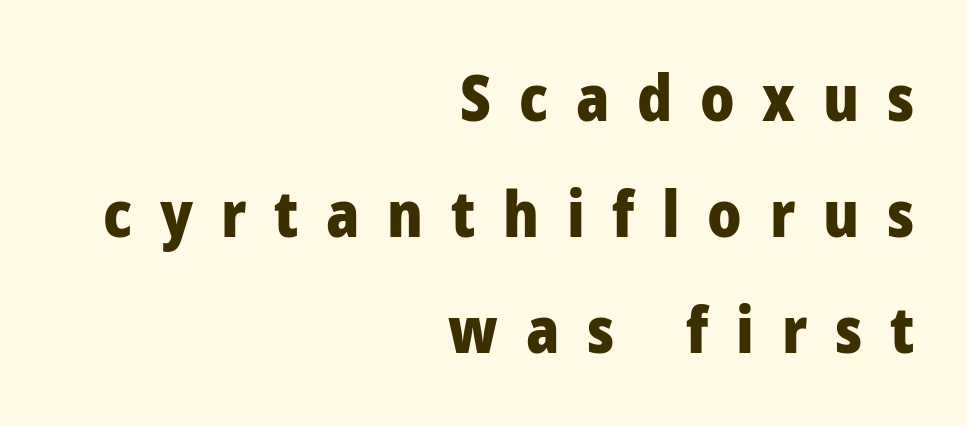
The image shows 63 px heavy sans-serif type, upright; set right-aligned, line spacing 1.84x, unusually wide letter spacing (+0.44 em), not underlined; low stroke contrast and a medium x-height.
